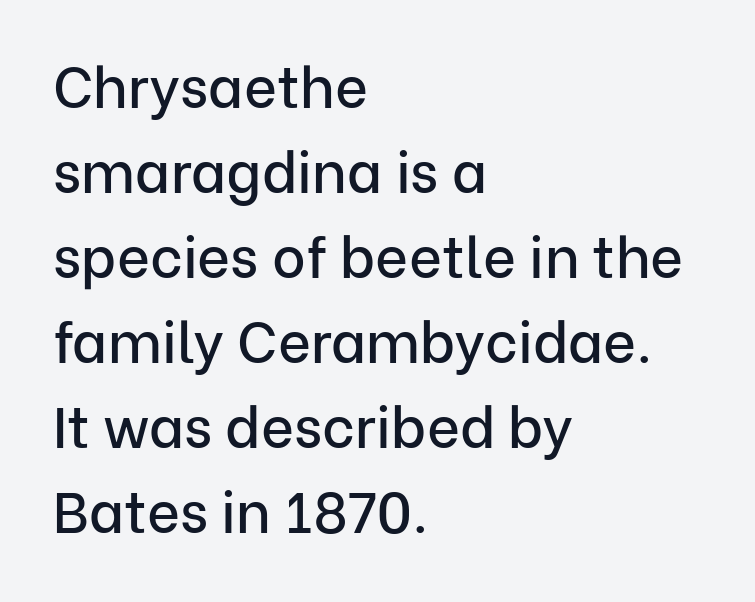
Are there feet on the stems? There aren't — it's a sans. This rendering uses left alignment, leaving the right contour irregular. In terms of leading, this rendering sits right in the middle. The rendering uses natural spacing where letterforms have individual widths. The glyphs are unaccompanied by any horizontal stroke below them.
